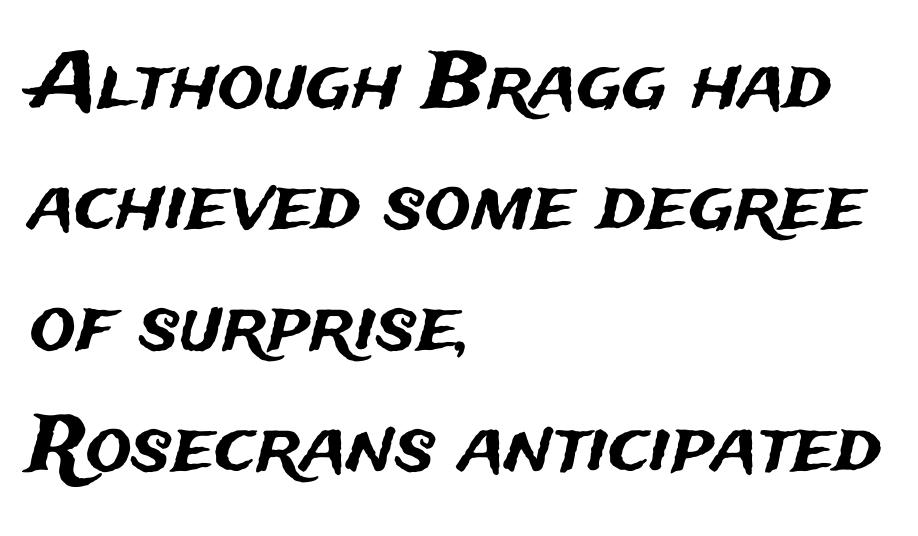
No feet cap the strokes, marking this as sans-serif type. Think of a printed novel: that variable character pitch is what you see here. Which margin do the lines hug? The left one — the right edge is uneven. Rule under the text: the space is simply empty. In terms of letterspacing, this is plain default setting.
